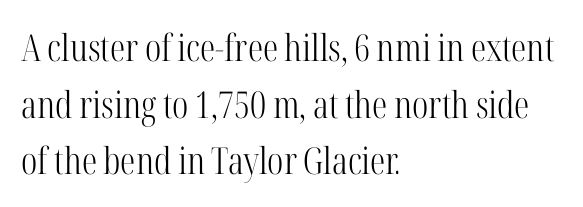
Q: Is the text bold? A: No.
Q: Is the text italic (slanted)? A: No, it is upright.
Q: Is the typeface a serif or a sans-serif typeface? A: Serif.
Q: Is the text underlined? A: No.
Q: How is the paragraph aligned? A: Left-aligned.
Q: Is the spacing between letters normal or unusually wide? A: Normal.
Q: Is the spacing between lines tight, normal or loose? A: Normal.
Q: Width (condensed, normal, or wide)? A: Condensed.
Q: Stroke contrast? A: High.
Q: x-height? A: Medium.
Q: Monospaced? A: No.
